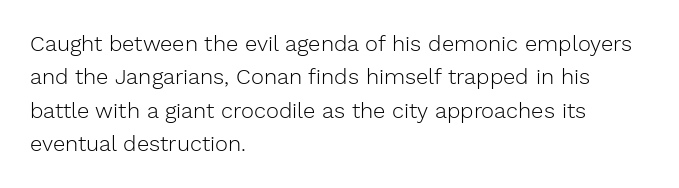
Q: Is the text bold? A: No.
Q: Is the text italic (slanted)? A: No, it is upright.
Q: Is the text underlined? A: No.
Q: How is the paragraph aligned? A: Left-aligned.
Q: Is the spacing between letters normal or unusually wide? A: Normal.
Q: Is the spacing between lines tight, normal or loose? A: Normal.
